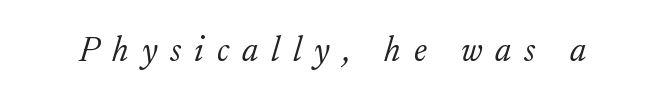
The passage shown is typed in a proportional face where columns would drift. Observe the serifs anchoring each vertical stroke in this sample. Emphasis-style slanted type is in use. Compared with a typical body face, this is equally light or lighter still. Decoration check: the copy has no underline. A typesetter would call this heavily tracked-out type.
